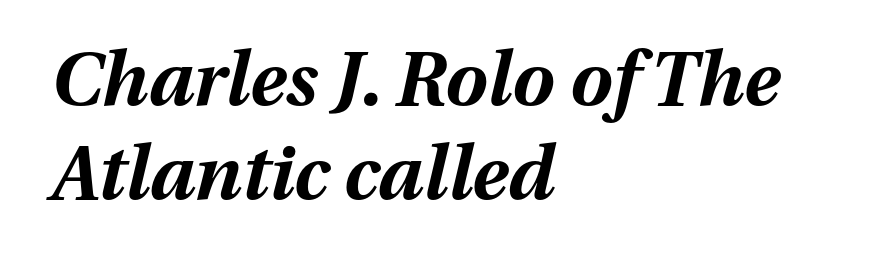
Its strokes are broad and dark, the hallmark of bold type. Nobody touched the tracking dial on this one. The baseline area is clear. Short and long lines alike share a common starting point at left.
